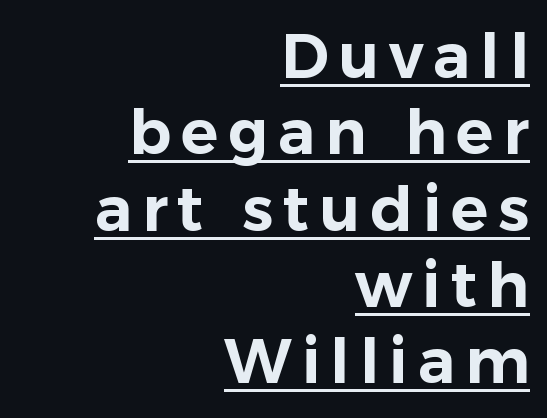
What kind of face is this? One without serifs — a sans. In terms of posture, this sample is upright. These lines are set flush right with a ragged left edge. Here the designer chose a conventional face with non-uniform glyph widths. The glyphs are accompanied by a horizontal stroke just below them.
